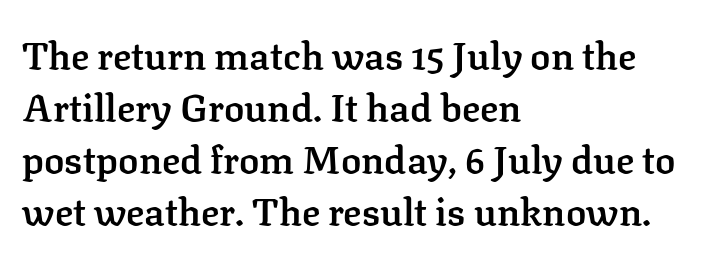
Q: Is the text bold? A: Semi-bold.
Q: Is the text italic (slanted)? A: No, it is upright.
Q: Is the typeface a serif or a sans-serif typeface? A: Serif.
Q: Is the text underlined? A: No.
Q: How is the paragraph aligned? A: Left-aligned.
Q: Is the spacing between letters normal or unusually wide? A: Normal.
Q: Is the spacing between lines tight, normal or loose? A: Normal.
Q: Width (condensed, normal, or wide)? A: Normal.
Q: Stroke contrast? A: Low.
Q: x-height? A: Medium.
Q: Monospaced? A: No.
